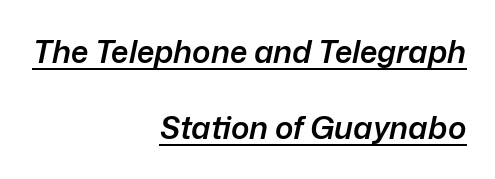
The image shows 31 px semibold type, italic (leaning right); set right-aligned, loose line spacing (2.46x), normal letter spacing, underlined; low stroke contrast and a medium x-height.
